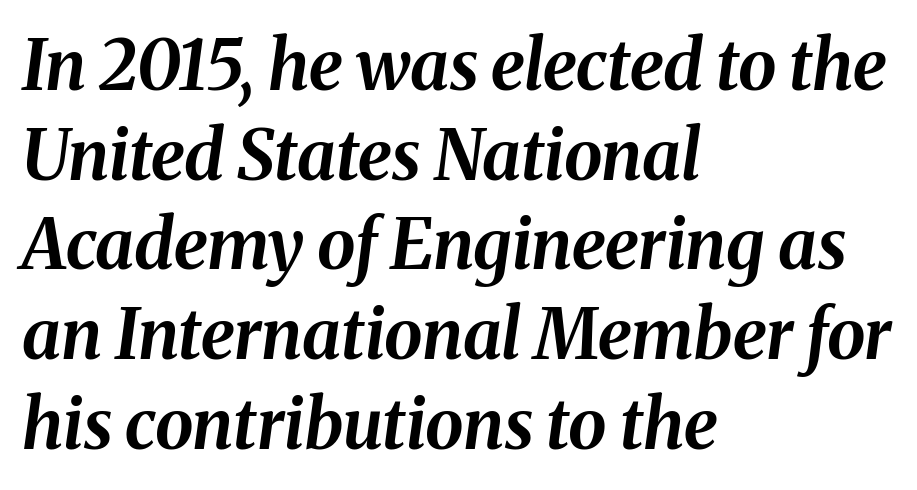
Q: Is the text bold? A: Yes.
Q: Is the text italic (slanted)? A: Yes, it leans right by about 8 degrees.
Q: Is the text underlined? A: No.
Q: How is the paragraph aligned? A: Left-aligned.
Q: Is the spacing between letters normal or unusually wide? A: Normal.
Q: Is the spacing between lines tight, normal or loose? A: Normal.
Q: Width (condensed, normal, or wide)? A: Normal.
Q: Stroke contrast? A: Medium.
Q: x-height? A: Medium.
Q: Monospaced? A: No.
